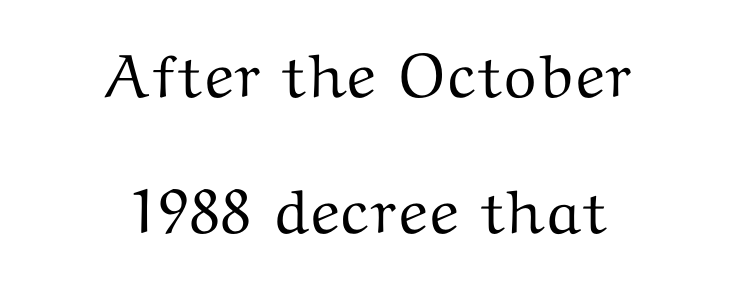
{"serif": "yes", "italic": "no", "width": "wide", "stroke_contrast": "medium", "x_height": "medium", "monospaced": "no", "underline": "no", "align": "center", "line_spacing": "loose", "line_spacing_ratio": 2.19, "letter_spacing": "normal", "letter_spacing_em": 0.0, "glyph_px": 62}
